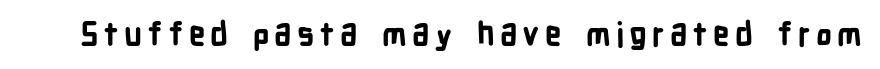
Q: Is the text bold? A: Yes.
Q: Is the text italic (slanted)? A: No, it is upright.
Q: Is the typeface a serif or a sans-serif typeface? A: Sans-serif.
Q: Is the text underlined? A: No.
Q: Width (condensed, normal, or wide)? A: Condensed.
Q: Stroke contrast? A: Low.
Q: x-height? A: Medium.
Q: Monospaced? A: No.
